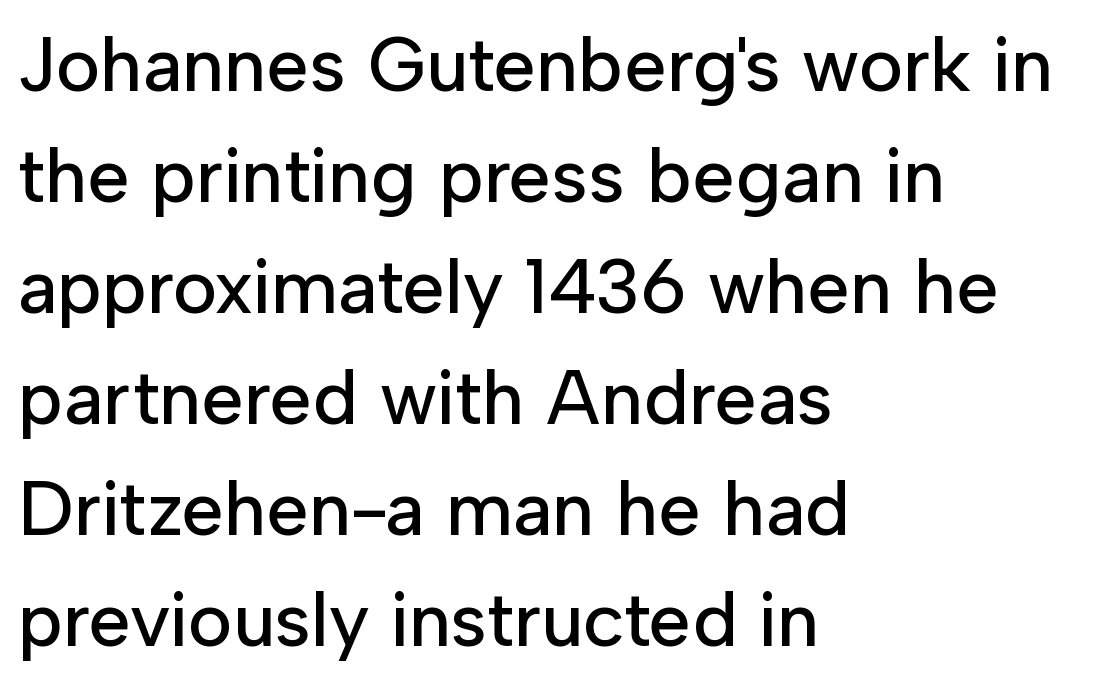
Successive baselines arrive at the customary interval. Every character sits straight up, as roman type does. Descenders are the only things crossing below the line. These lines are rendered in a variable-pitch font.
